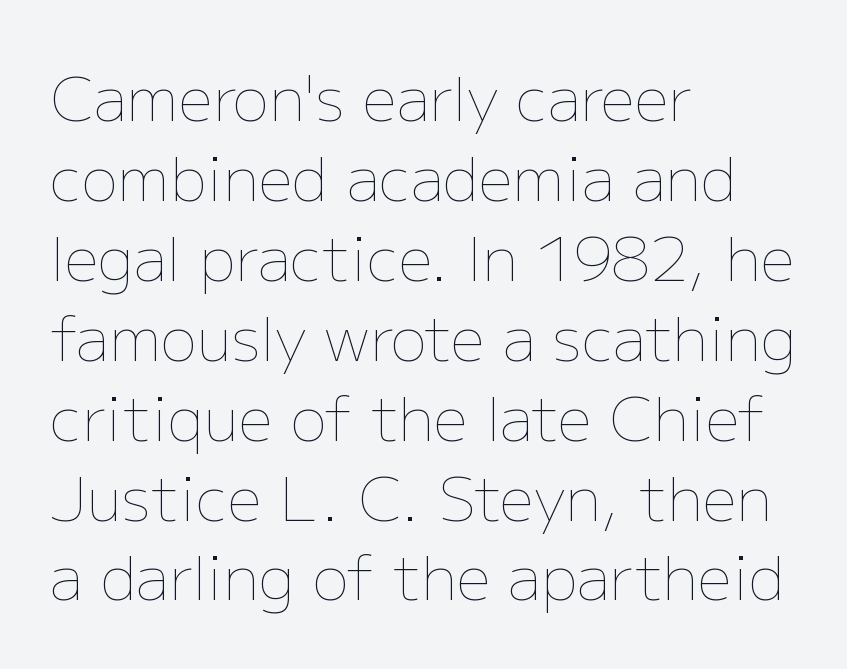
{"italic": "no", "bold": "no", "weight": "thin", "width": "normal", "stroke_contrast": "low", "x_height": "medium", "monospaced": "no", "underline": "no", "align": "left", "line_spacing": "normal", "line_spacing_ratio": 1.31, "letter_spacing": "normal", "letter_spacing_em": 0.0, "glyph_px": 61}
